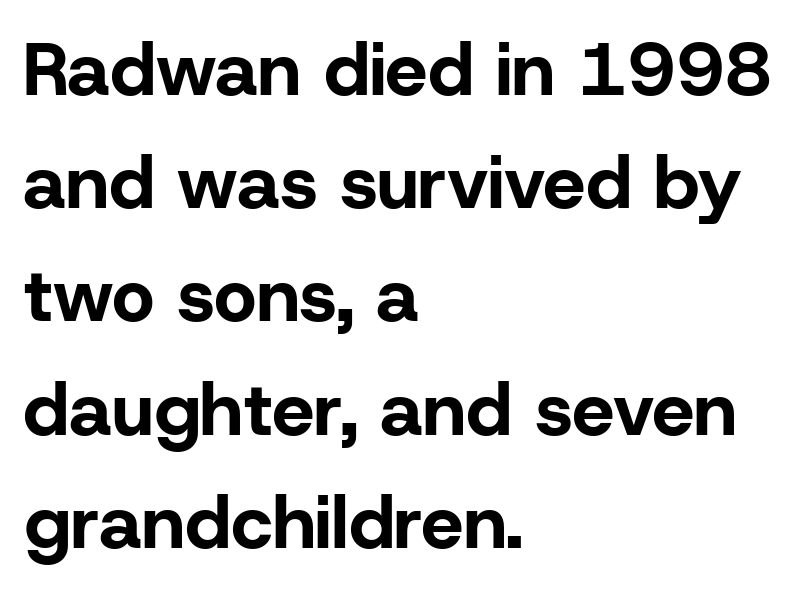
The image shows 75 px bold sans-serif type, upright; set left-aligned, normal line spacing (1.51x), normal letter spacing, not underlined; low stroke contrast and a medium x-height.
